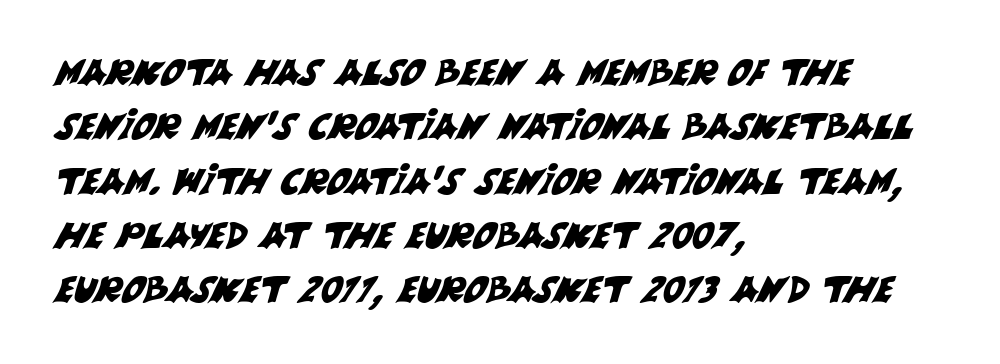
{"serif": "no", "width": "normal", "stroke_contrast": "medium", "x_height": "large", "monospaced": "no", "underline": "no", "align": "left", "line_spacing": "normal", "line_spacing_ratio": 1.51, "letter_spacing": "normal", "letter_spacing_em": 0.0, "glyph_px": 36}
